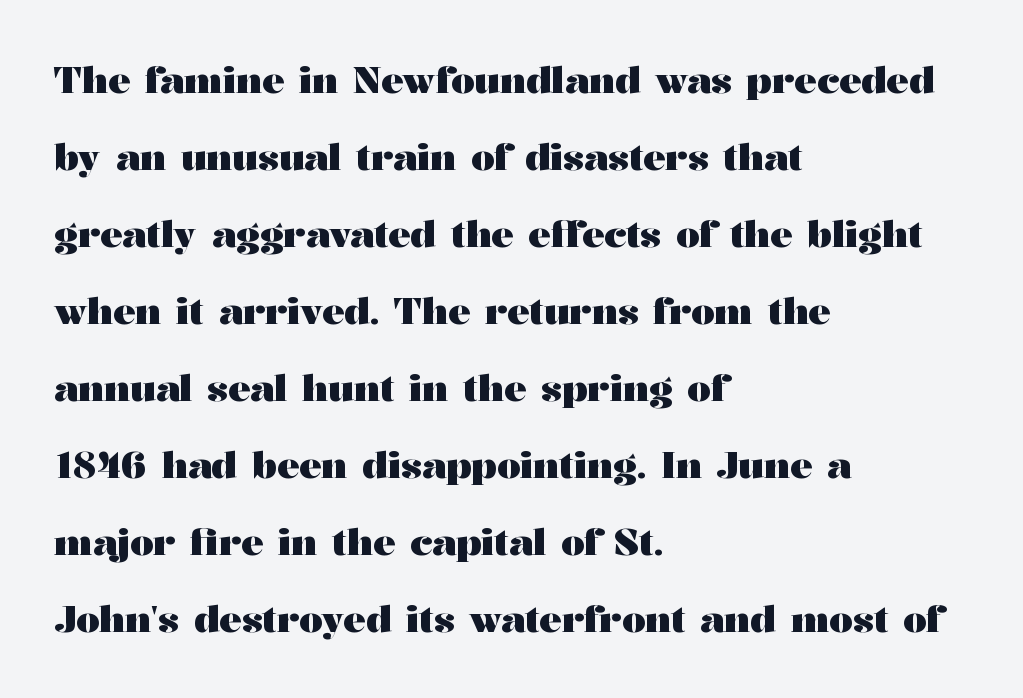
Q: Is the text bold? A: Yes.
Q: Is the text italic (slanted)? A: No, it is upright.
Q: Is the typeface a serif or a sans-serif typeface? A: Serif.
Q: Is the text underlined? A: No.
Q: How is the paragraph aligned? A: Left-aligned.
Q: Is the spacing between letters normal or unusually wide? A: Normal.
Q: Is the spacing between lines tight, normal or loose? A: Loose.
Q: Width (condensed, normal, or wide)? A: Wide.
Q: Stroke contrast? A: Medium.
Q: x-height? A: Medium.
Q: Monospaced? A: No.
